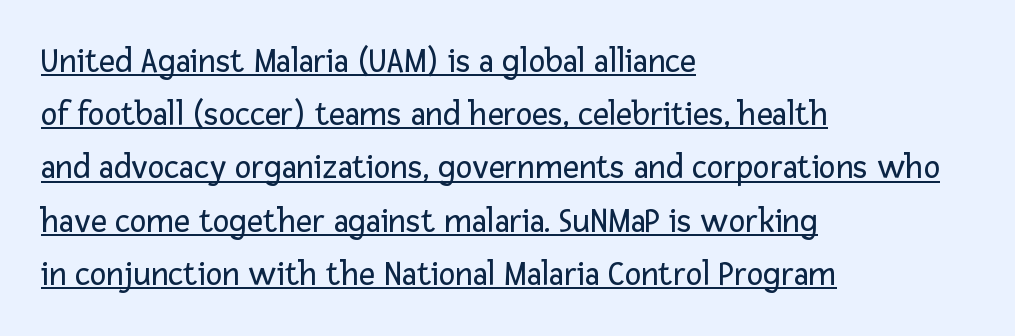
You could call the tracking neutral — neither tight nor loose. The face looks like a standard text weight, possibly lighter. Does the type have serifs? No, each stem ends abruptly. Proportional: the letters do not fall into vertical columns.
